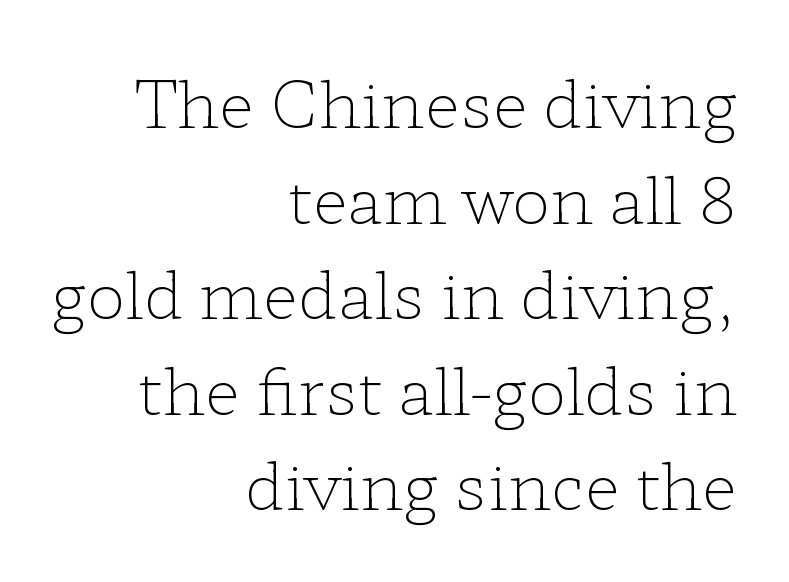
Q: Is the text bold? A: No.
Q: Is the text italic (slanted)? A: No, it is upright.
Q: Is the typeface a serif or a sans-serif typeface? A: Serif.
Q: Is the text underlined? A: No.
Q: How is the paragraph aligned? A: Right-aligned.
Q: Is the spacing between letters normal or unusually wide? A: Normal.
Q: Is the spacing between lines tight, normal or loose? A: Normal.
Q: Width (condensed, normal, or wide)? A: Wide.
Q: Stroke contrast? A: Low.
Q: x-height? A: Medium.
Q: Monospaced? A: No.
